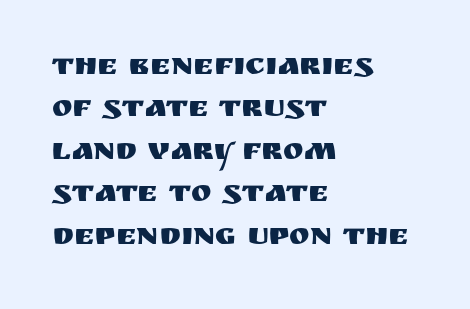
Q: Is the text italic (slanted)? A: No, it is upright.
Q: Is the typeface a serif or a sans-serif typeface? A: Sans-serif.
Q: Is the text underlined? A: No.
Q: How is the paragraph aligned? A: Left-aligned.
Q: Is the spacing between letters normal or unusually wide? A: Normal.
Q: Is the spacing between lines tight, normal or loose? A: Normal.
Q: Width (condensed, normal, or wide)? A: Normal.
Q: Stroke contrast? A: Medium.
Q: x-height? A: Large.
Q: Monospaced? A: No.
